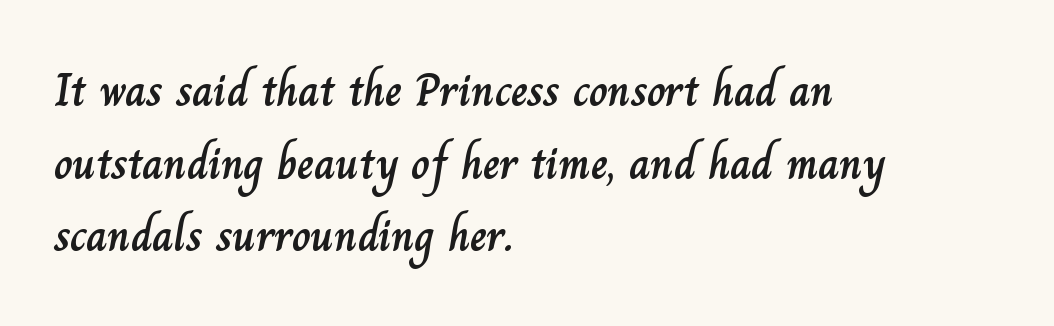
The image shows 46 px text type; set left-aligned, normal line spacing (1.58x), normal letter spacing, not underlined; low stroke contrast and a small x-height.
